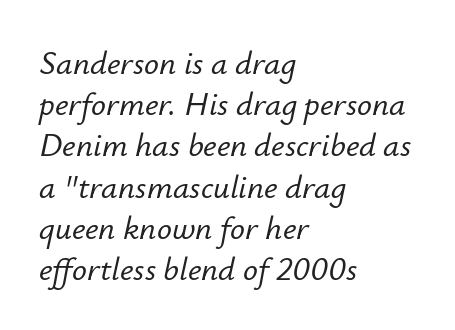
{"italic": "yes", "lean": "right", "slant_degrees": 12, "width": "normal", "stroke_contrast": "low", "x_height": "small", "monospaced": "no", "underline": "no", "align": "left", "line_spacing": "normal", "line_spacing_ratio": 1.25, "letter_spacing": "normal", "letter_spacing_em": 0.0, "glyph_px": 33}
